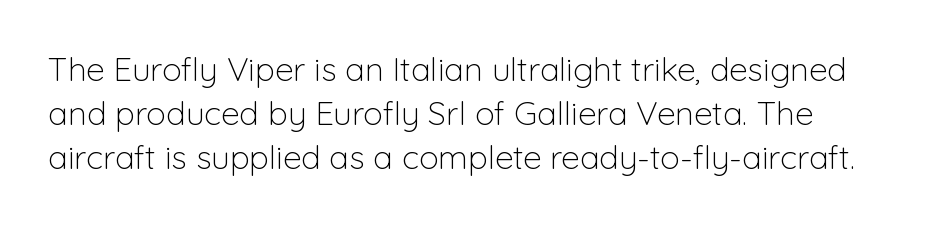
{"serif": "no", "italic": "no", "bold": "no", "weight": "light", "width": "normal", "stroke_contrast": "low", "x_height": "medium", "monospaced": "no", "underline": "no", "line_spacing": "normal", "line_spacing_ratio": 1.34, "letter_spacing": "normal", "letter_spacing_em": 0.0, "glyph_px": 33}
